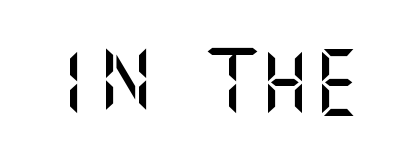
The image shows 66 px sans-serif type, upright; set normal letter spacing, not underlined; medium stroke contrast and a large x-height.
